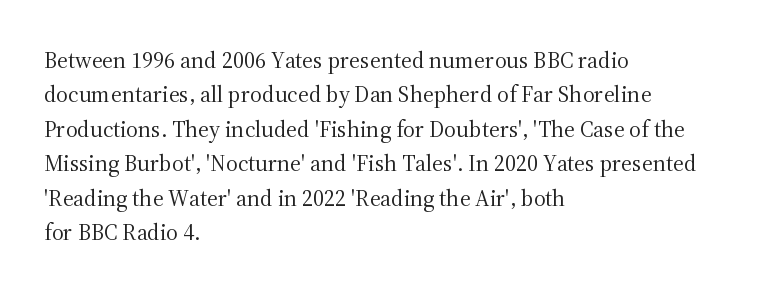
Q: Is the text bold? A: No.
Q: Is the text italic (slanted)? A: No, it is upright.
Q: Is the text underlined? A: No.
Q: How is the paragraph aligned? A: Left-aligned.
Q: Is the spacing between letters normal or unusually wide? A: Normal.
Q: Is the spacing between lines tight, normal or loose? A: Normal.
